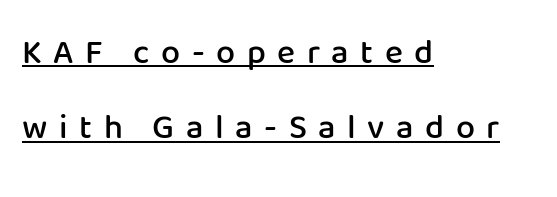
Q: Is the text bold? A: Semi-bold.
Q: Is the text italic (slanted)? A: No, it is upright.
Q: Is the typeface a serif or a sans-serif typeface? A: Sans-serif.
Q: Is the text underlined? A: Yes.
Q: How is the paragraph aligned? A: Left-aligned.
Q: Is the spacing between letters normal or unusually wide? A: Unusually wide.
Q: Is the spacing between lines tight, normal or loose? A: Loose.
Q: Width (condensed, normal, or wide)? A: Normal.
Q: Stroke contrast? A: Low.
Q: x-height? A: Medium.
Q: Monospaced? A: No.
